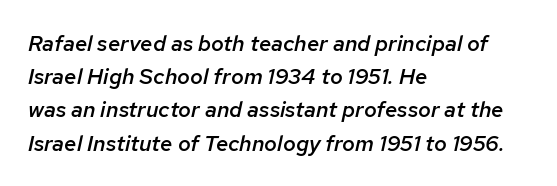
Q: Is the text bold? A: Semi-bold.
Q: Is the text italic (slanted)? A: Yes, it leans right by about 12 degrees.
Q: Is the text underlined? A: No.
Q: How is the paragraph aligned? A: Left-aligned.
Q: Is the spacing between letters normal or unusually wide? A: Normal.
Q: Is the spacing between lines tight, normal or loose? A: Normal.
